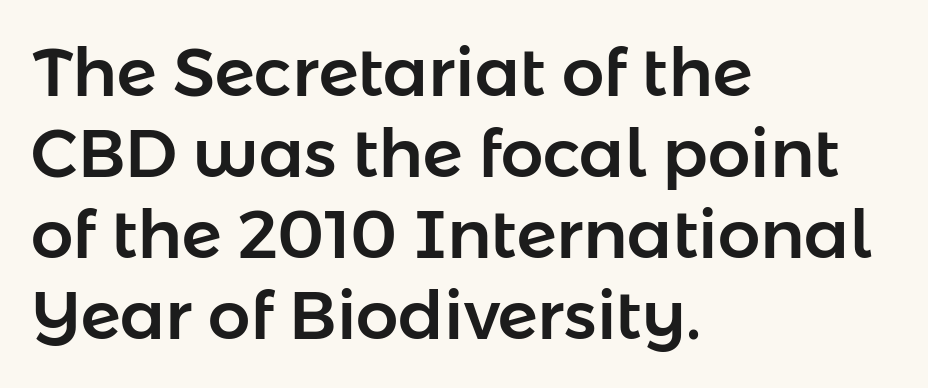
{"serif": "no", "italic": "no", "width": "normal", "stroke_contrast": "low", "x_height": "medium", "monospaced": "no", "underline": "no", "align": "left", "line_spacing_ratio": 1.21, "letter_spacing": "normal", "letter_spacing_em": 0.0, "glyph_px": 67}
